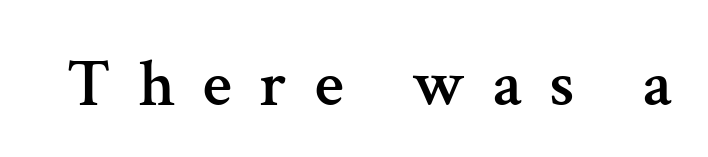
The image shows 67 px serif type, upright; set unusually wide letter spacing (+0.41 em), not underlined; medium stroke contrast and a medium x-height.
